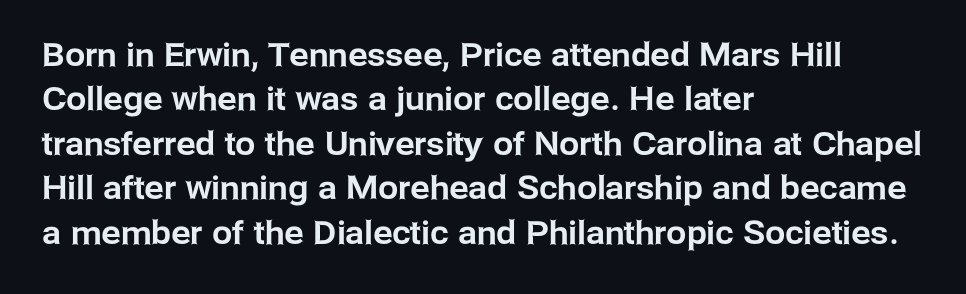
The image shows 32 px sans-serif type, upright; set left-aligned, normal line spacing (1.39x), normal letter spacing, not underlined; low stroke contrast and a medium x-height.
